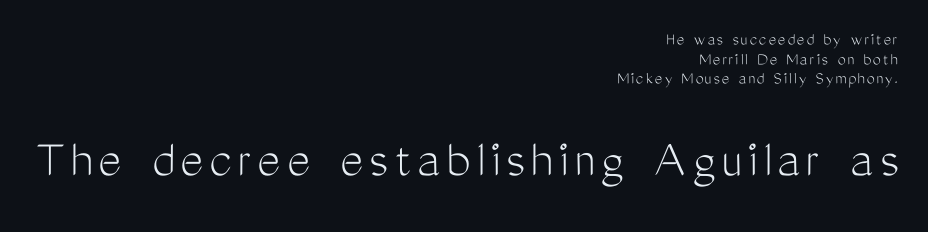
{"serif": "no", "italic": "no", "bold": "no", "weight": "light", "width": "condensed", "stroke_contrast": "medium", "x_height": "medium", "monospaced": "no", "underline": "no", "align": "right", "line_spacing": "tight", "line_spacing_ratio": 1.09, "larger_block": "second", "size_ratio": 3.06, "glyph_px": 55}
